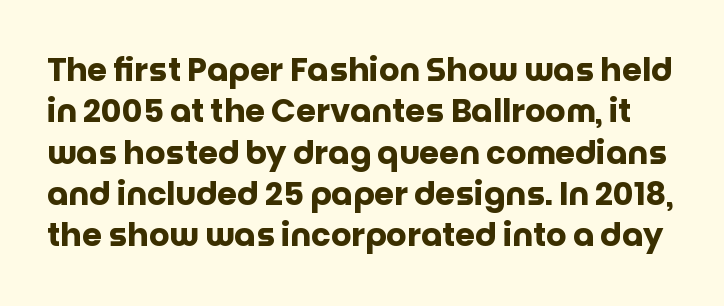
The rendering uses natural spacing where letterforms have individual widths. Does extra space separate the letters? No, they use regular spacing. Check the space under the baseline: it is left empty. Every letter is thick-stroked: bold, no question. Regular leading. Nope, not italic — everything's standing straight.
